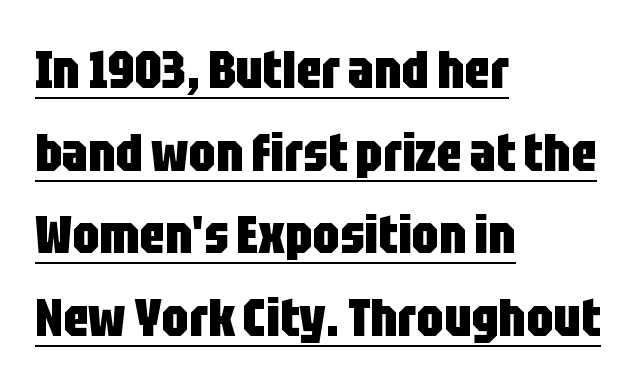
{"serif": "no", "italic": "no", "bold": "yes", "weight": "heavy", "width": "condensed", "stroke_contrast": "low", "x_height": "large", "monospaced": "no", "underline": "yes", "align": "left", "line_spacing": "normal", "line_spacing_ratio": 1.56, "letter_spacing": "normal", "letter_spacing_em": 0.0, "glyph_px": 53}
